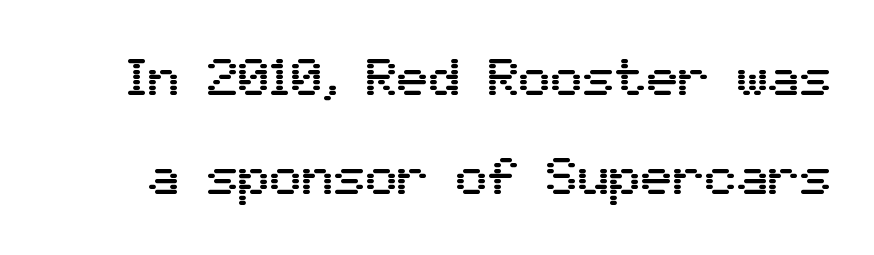
{"serif": "no", "italic": "no", "width": "normal", "stroke_contrast": "medium", "x_height": "medium", "monospaced": "no", "underline": "no", "line_spacing_ratio": 1.87, "letter_spacing": "normal", "letter_spacing_em": 0.0, "glyph_px": 53}
